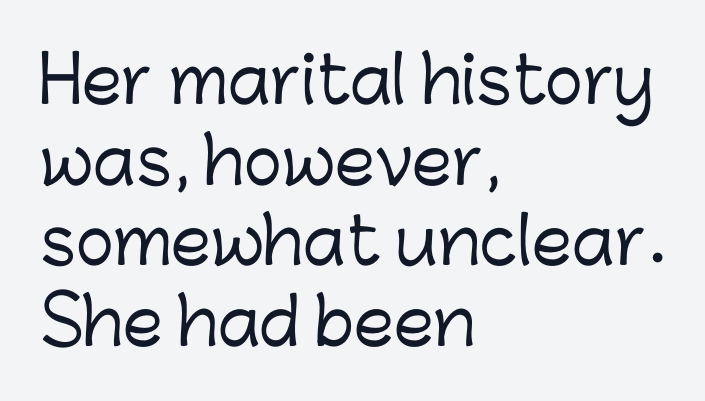
Inter-character spacing is left at the font's built-in metrics. Successive baselines arrive at the customary interval. Descenders are the only things crossing below the line. The typesetter chose a ragged-right arrangement here.
